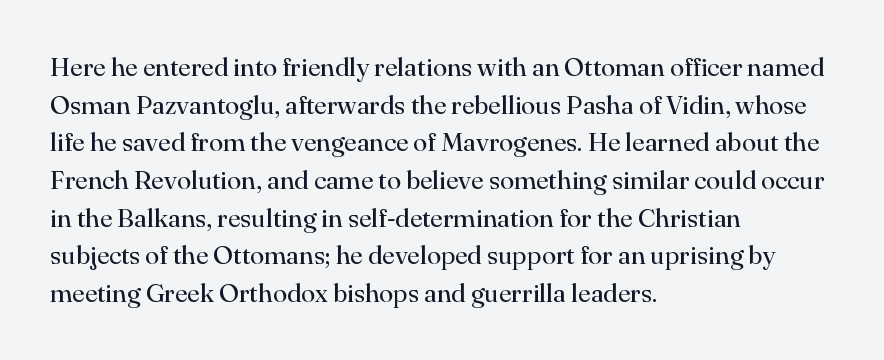
This sample is left-justified, so line endings fall wherever the words run out. Short note: letters normally spaced. These lines were composed using upright roman letters. Nothing heavy about these letters — not bold at all. The glyphs are unaccompanied by any horizontal stroke below them. Quick note: interline space is typical.
